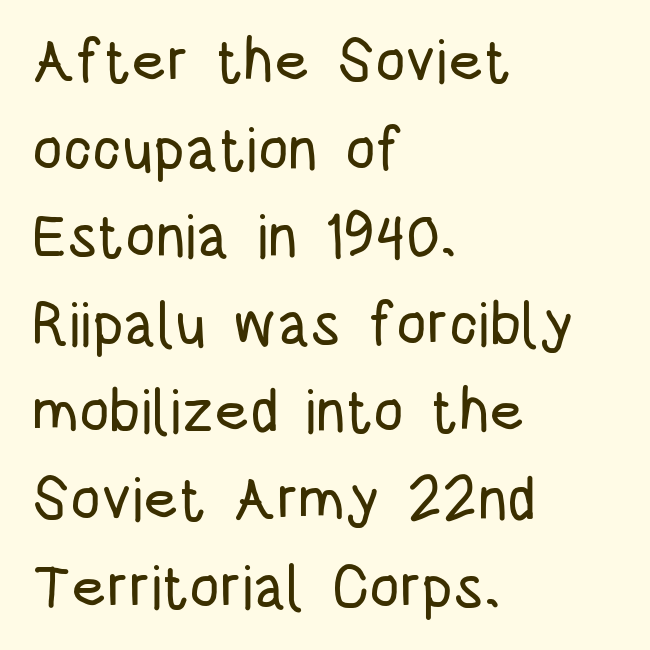
Glyph-to-glyph distance matches everyday printed text. This sample has the flowing, uneven cadence of proportional lettering. Quick note: underline off. Rows of type keep a routine distance in the vertical direction. Caption: multi-line text, flush left, ragged right.
